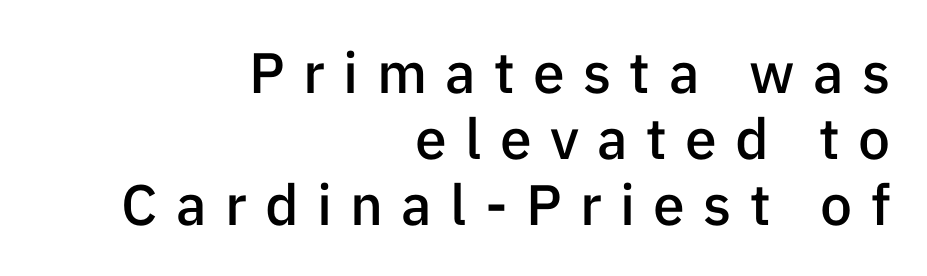
Posture: upright roman. Underline: absent. Typeset ragged left — the right edge is the straight one. Observe the absence of serifs on each vertical stroke in this sample. The glyphs have the mass of a demibold cut, below bold. The passage shown is typed in a proportional face where columns would drift.
